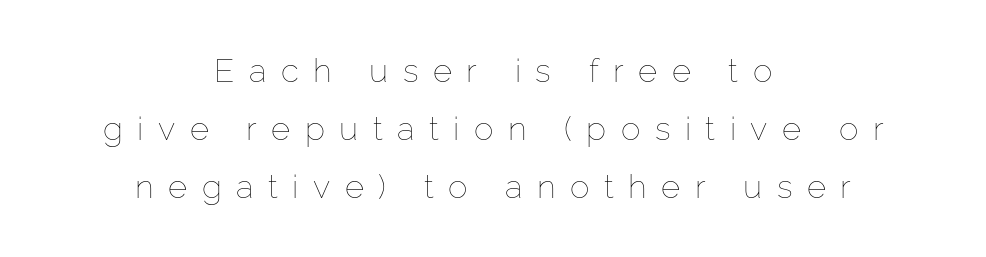
The strip under each line holds only bare page. The typeface has the unassuming heft of standard copy or less. Proportional: the letters do not fall into vertical columns. Words appear elongated and porous because spacing is wide. Horizontally, the lines are justified to the midpoint only. This is roman type, the default non-slanted kind.
